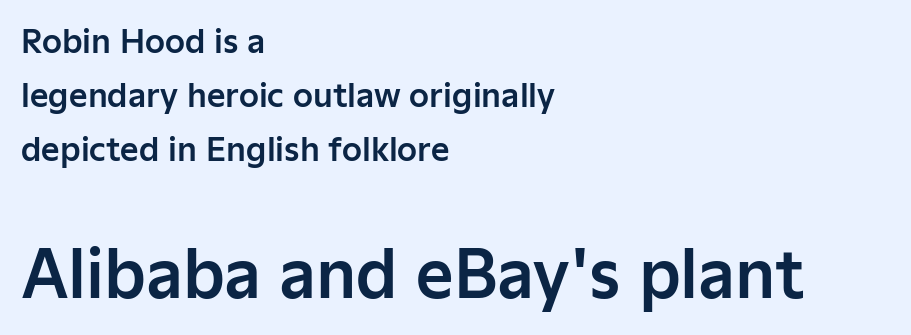
Q: Is the text italic (slanted)? A: No, it is upright.
Q: Is the typeface a serif or a sans-serif typeface? A: Sans-serif.
Q: Is the text underlined? A: No.
Q: How is the paragraph aligned? A: Left-aligned.
Q: Is the spacing between letters normal or unusually wide? A: Normal.
Q: Is the spacing between lines tight, normal or loose? A: Normal.
Q: Which block of text is set in a larger size, the first (top) or the second (bottom)? A: The second (bottom) one.
Q: Width (condensed, normal, or wide)? A: Normal.
Q: Stroke contrast? A: Low.
Q: x-height? A: Medium.
Q: Monospaced? A: No.
